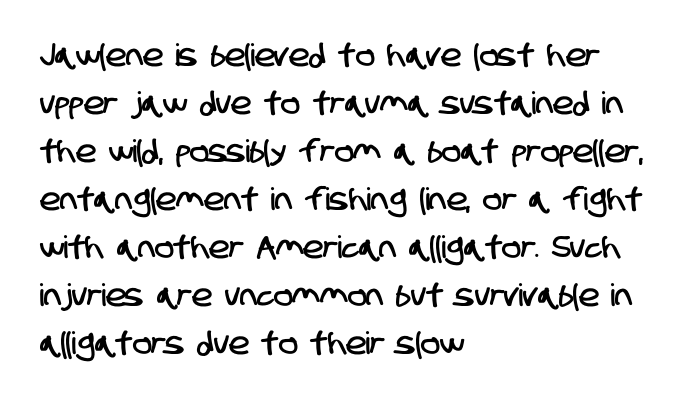
{"serif": "no", "width": "condensed", "stroke_contrast": "low", "x_height": "large", "monospaced": "no", "underline": "no", "align": "left", "line_spacing": "normal", "line_spacing_ratio": 1.55, "letter_spacing": "normal", "letter_spacing_em": 0.0, "glyph_px": 31}
